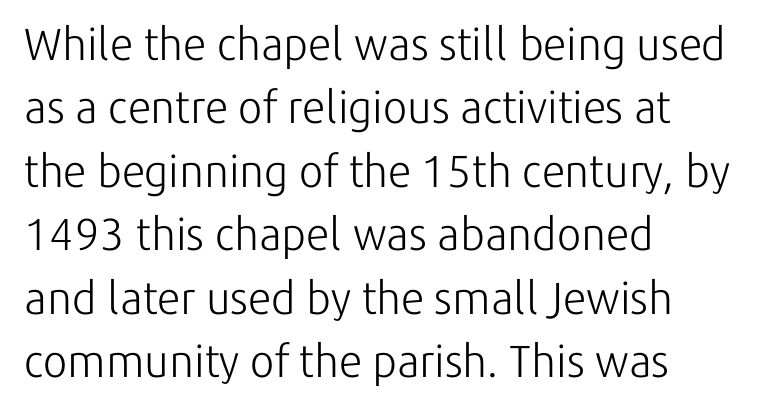
The leading is moderate, giving the passage an even texture. A typesetter would call this zero additional tracking. The passage is arranged the way most books set body copy — flush left. Rendered with straight, roman letterforms.
